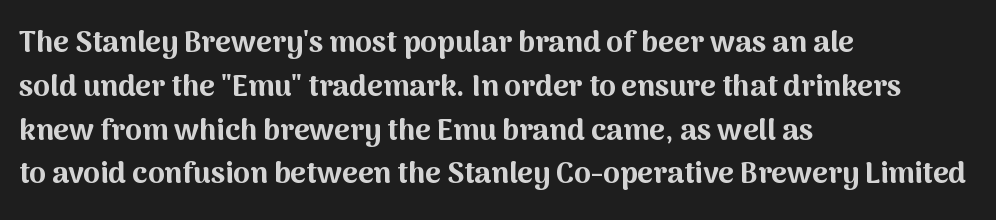
Ordinary non-slanted type is in use. Heavy, bold letterforms. Compared with typical paragraphs, the rows here are spaced about the same. The characters display no serif detailing; their extremities are plain. Visually the block forms a straight wall on the left and a jagged coastline on the right. The specimen omits any rule beneath the text block's lines.
